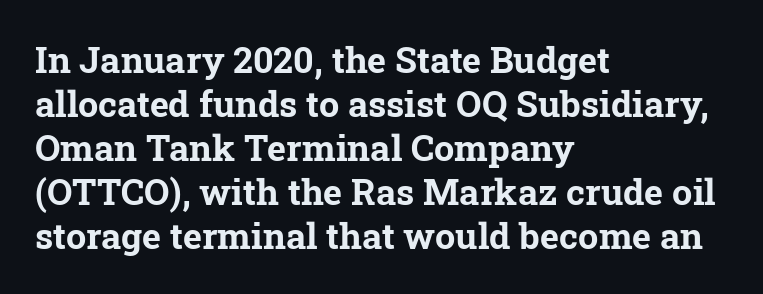
Here the designer chose a conventional face with non-uniform glyph widths. Reading down the block, your eye returns to a fixed left position each line. Has an underline been added? It has not. Typographically, this falls in the serif category.
